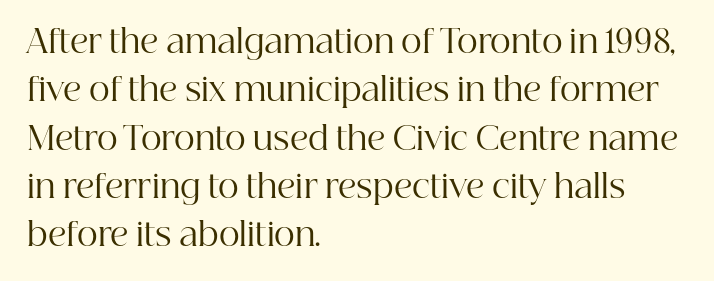
The image shows 32 px regular-weight serif type, upright; set left-aligned, normal line spacing (1.51x), normal letter spacing, not underlined; high stroke contrast and a medium x-height.
